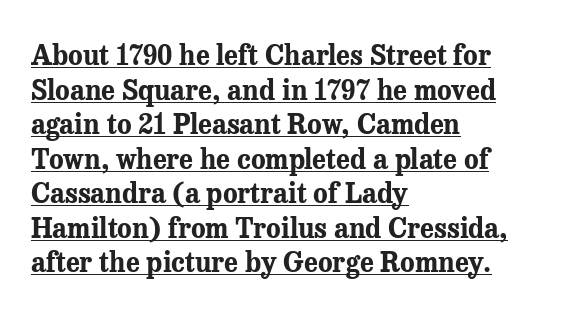
Q: Is the text bold? A: Yes.
Q: Is the text italic (slanted)? A: No, it is upright.
Q: Is the text underlined? A: Yes.
Q: How is the paragraph aligned? A: Left-aligned.
Q: Is the spacing between letters normal or unusually wide? A: Normal.
Q: Is the spacing between lines tight, normal or loose? A: Normal.
